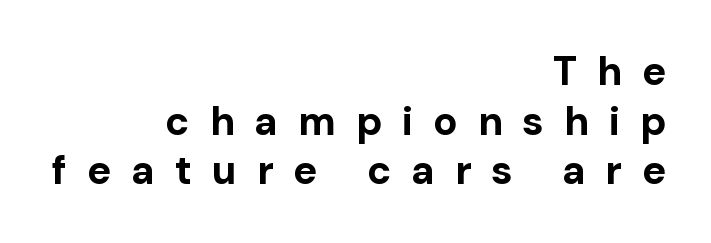
Look at the bottom of the vertical strokes: they stop flat, with no serifs. Someone cranked the tracking dial way up on this one. Decoration check: the copy has no underline. The passage is arranged like a letterhead date or caption credit — flush right.
